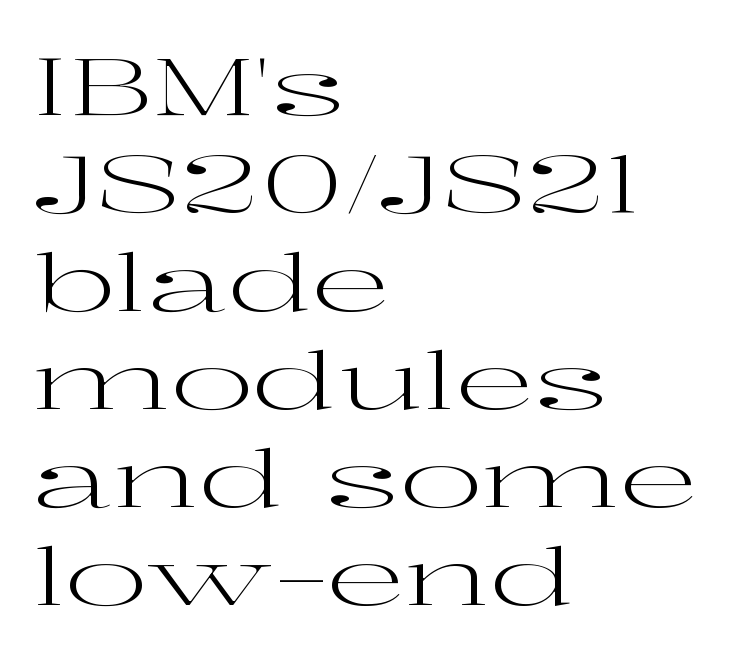
{"serif": "yes", "italic": "no", "bold": "no", "weight": "regular", "width": "wide", "stroke_contrast": "high", "x_height": "medium", "monospaced": "no", "underline": "no", "align": "left", "line_spacing_ratio": 1.24, "letter_spacing": "normal", "letter_spacing_em": 0.0, "glyph_px": 79}
